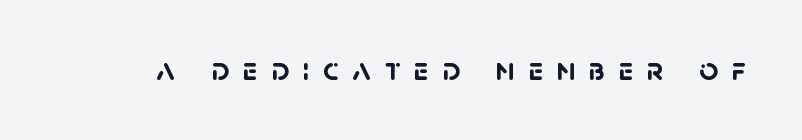
Q: Is the text bold? A: Yes.
Q: Is the typeface a serif or a sans-serif typeface? A: Sans-serif.
Q: Is the text underlined? A: No.
Q: Is the spacing between letters normal or unusually wide? A: Unusually wide.
Q: Width (condensed, normal, or wide)? A: Normal.
Q: Stroke contrast? A: Low.
Q: x-height? A: Large.
Q: Monospaced? A: No.
